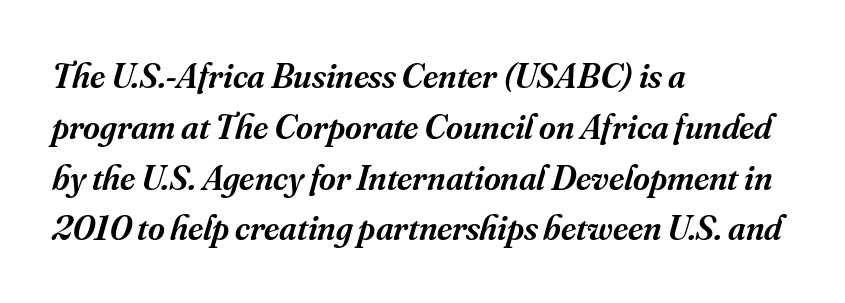
Line starts are locked; line ends wander. Has an underline been added? It has not. Successive baselines arrive at the customary interval. This is the in-between weight designers call semibold or demi. Each letter's strokes conclude with small projecting serifs.
